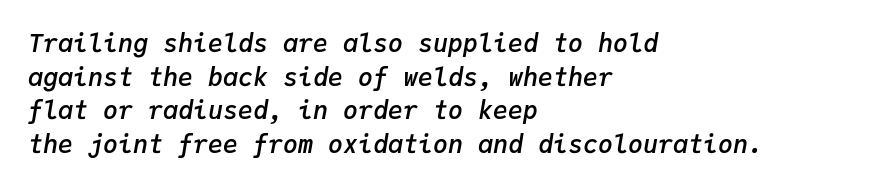
Q: Is the text bold? A: Semi-bold.
Q: Is the text italic (slanted)? A: Yes, it leans right by about 9 degrees.
Q: Is the text underlined? A: No.
Q: How is the paragraph aligned? A: Left-aligned.
Q: Is the spacing between letters normal or unusually wide? A: Normal.
Q: Is the spacing between lines tight, normal or loose? A: Normal.
